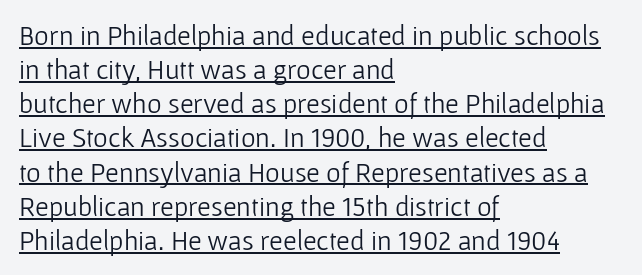
Q: Is the text bold? A: No.
Q: Is the text italic (slanted)? A: No, it is upright.
Q: Is the typeface a serif or a sans-serif typeface? A: Sans-serif.
Q: Is the text underlined? A: Yes.
Q: How is the paragraph aligned? A: Left-aligned.
Q: Is the spacing between letters normal or unusually wide? A: Normal.
Q: Width (condensed, normal, or wide)? A: Normal.
Q: Stroke contrast? A: Low.
Q: x-height? A: Medium.
Q: Monospaced? A: No.
